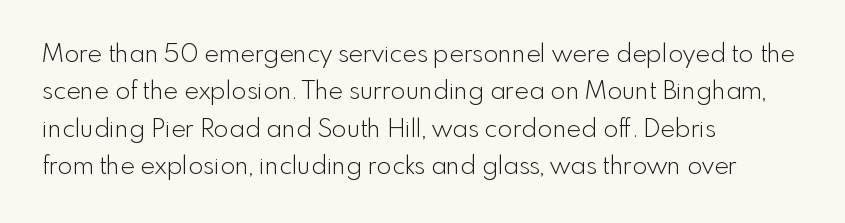
{"italic": "no", "bold": "no", "underline": "no", "align": "left", "line_spacing": "normal", "line_spacing_ratio": 1.5, "letter_spacing": "normal", "letter_spacing_em": 0.0, "glyph_px": 25}
